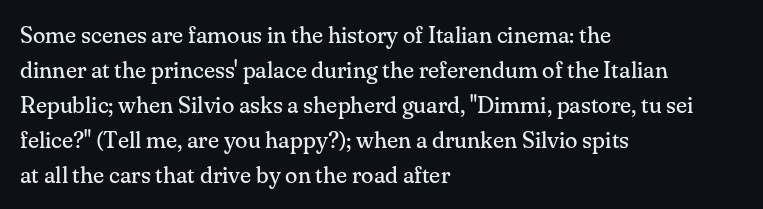
Q: Is the text bold? A: No.
Q: Is the text italic (slanted)? A: No, it is upright.
Q: Is the text underlined? A: No.
Q: How is the paragraph aligned? A: Left-aligned.
Q: Is the spacing between letters normal or unusually wide? A: Normal.
Q: Is the spacing between lines tight, normal or loose? A: Normal.
